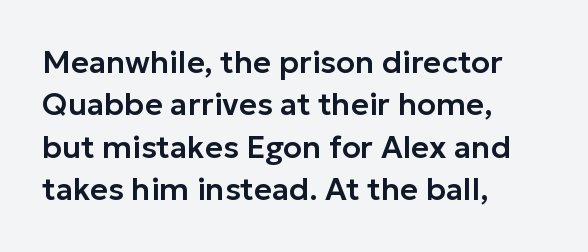
{"serif": "no", "italic": "no", "width": "normal", "stroke_contrast": "low", "x_height": "medium", "monospaced": "no", "underline": "no", "align": "left", "line_spacing": "normal", "line_spacing_ratio": 1.37, "letter_spacing": "normal", "letter_spacing_em": 0.0, "glyph_px": 31}
